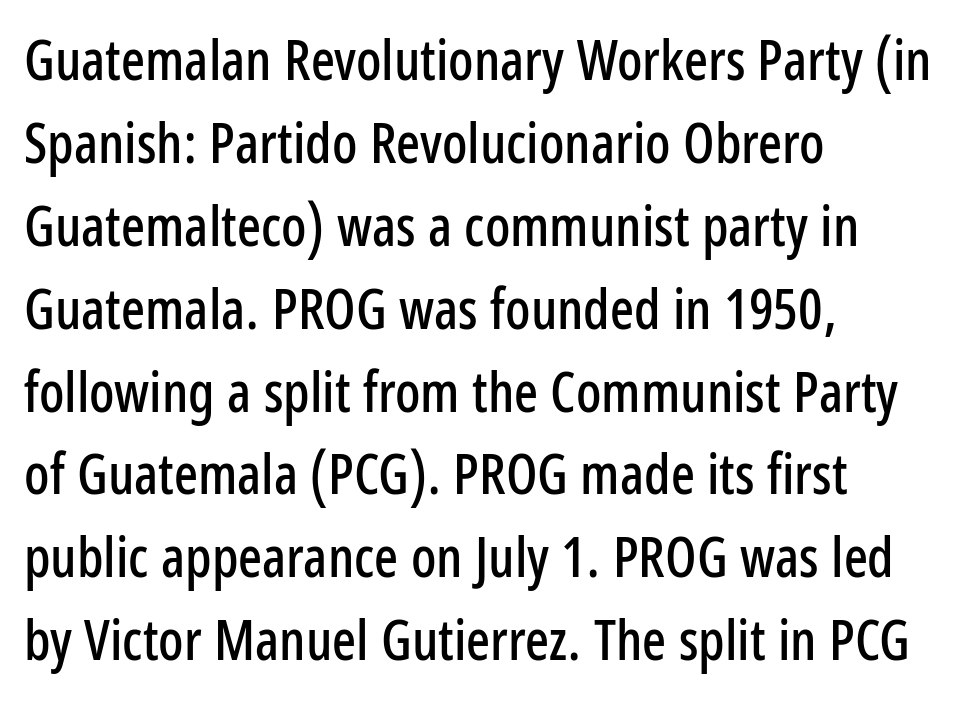
{"serif": "no", "italic": "no", "width": "condensed", "stroke_contrast": "low", "x_height": "medium", "monospaced": "no", "underline": "no", "align": "left", "line_spacing": "normal", "line_spacing_ratio": 1.48, "letter_spacing": "normal", "letter_spacing_em": 0.0, "glyph_px": 56}
